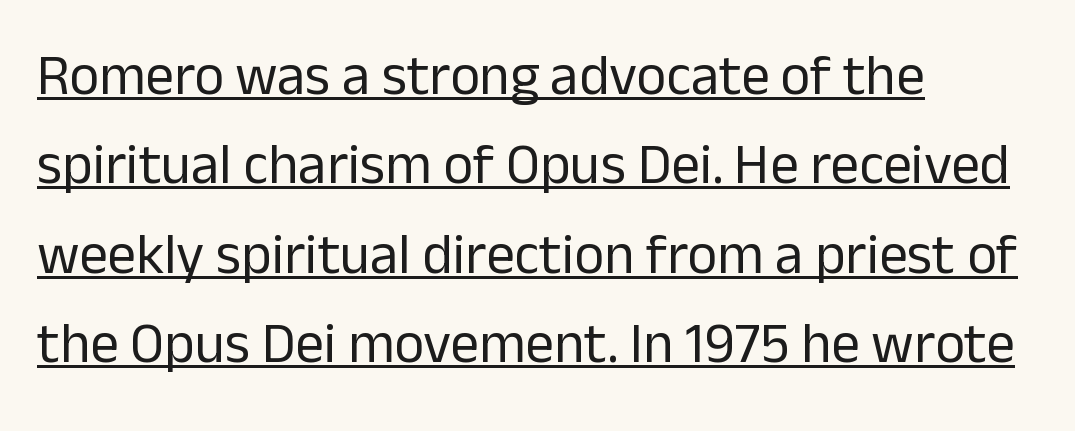
{"serif": "no", "italic": "no", "bold": "no", "weight": "regular", "width": "normal", "stroke_contrast": "low", "x_height": "medium", "monospaced": "no", "underline": "yes", "align": "left", "line_spacing": "normal", "line_spacing_ratio": 1.57, "letter_spacing": "normal", "letter_spacing_em": 0.0, "glyph_px": 57}
